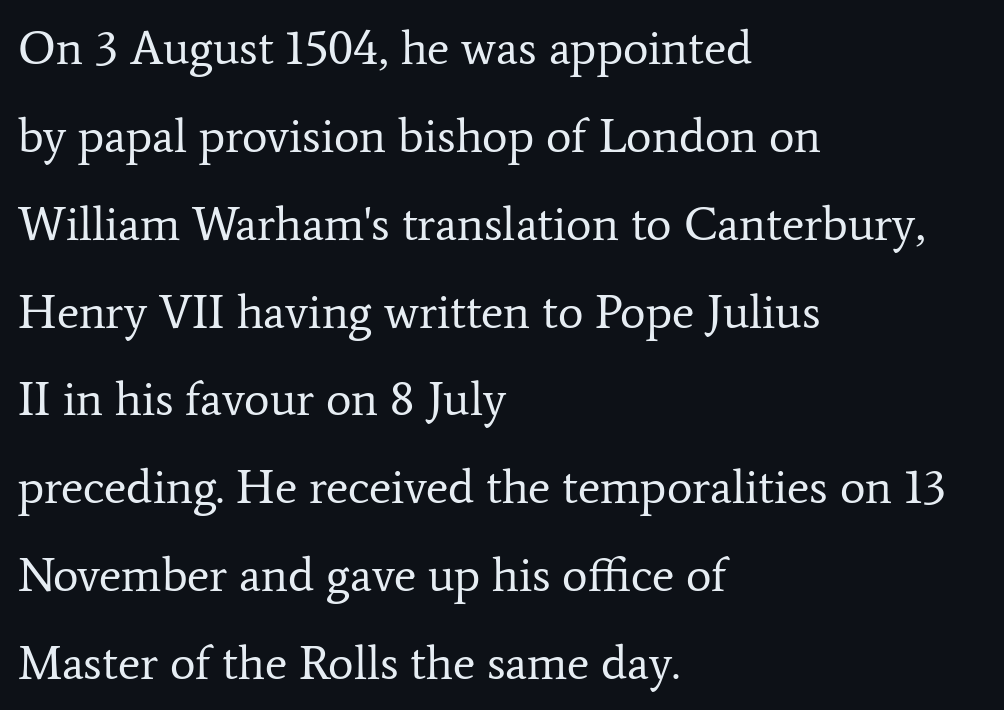
{"serif": "yes", "italic": "no", "bold": "no", "weight": "regular", "width": "normal", "stroke_contrast": "low", "x_height": "medium", "monospaced": "no", "underline": "no", "align": "left", "line_spacing_ratio": 1.83, "letter_spacing": "normal", "letter_spacing_em": 0.0, "glyph_px": 48}
